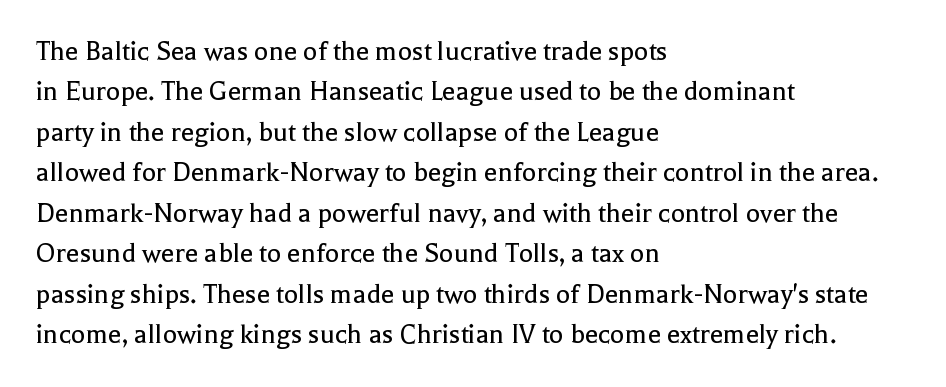
Q: Is the text bold? A: No.
Q: Is the text italic (slanted)? A: No, it is upright.
Q: Is the typeface a serif or a sans-serif typeface? A: Serif.
Q: Is the text underlined? A: No.
Q: How is the paragraph aligned? A: Left-aligned.
Q: Is the spacing between letters normal or unusually wide? A: Normal.
Q: Is the spacing between lines tight, normal or loose? A: Normal.
Q: Width (condensed, normal, or wide)? A: Normal.
Q: x-height? A: Medium.
Q: Monospaced? A: No.
